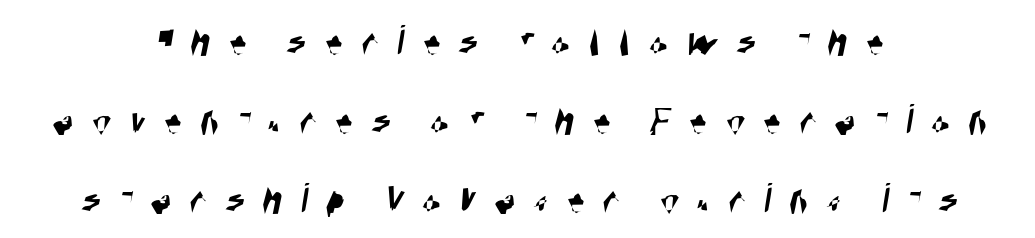
Reading down the block, each line starts at a different indent, mirrored at its end. Lines of text with bare space underneath. The letters carry no serifs — their stems end cleanly without finishing strokes. The letters advance in unequal steps, a hallmark of proportional type. In terms of letterspacing, this is a distinctly airy, spread setting.
